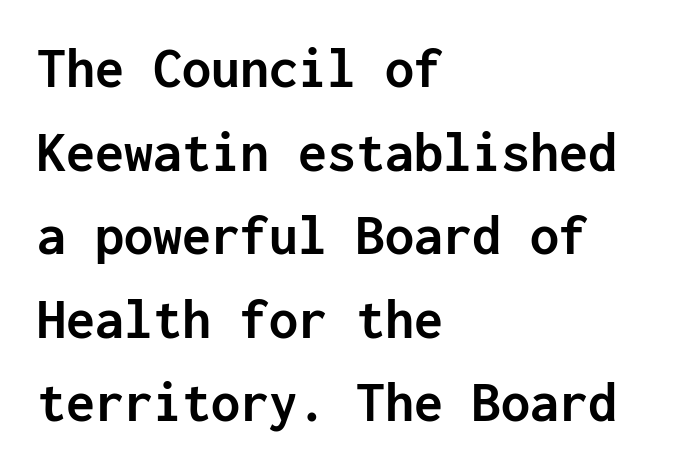
Q: Is the text bold? A: Yes.
Q: Is the text italic (slanted)? A: No, it is upright.
Q: Is the typeface a serif or a sans-serif typeface? A: Sans-serif.
Q: Is the text underlined? A: No.
Q: How is the paragraph aligned? A: Left-aligned.
Q: Is the spacing between letters normal or unusually wide? A: Normal.
Q: Is the spacing between lines tight, normal or loose? A: Normal.
Q: Width (condensed, normal, or wide)? A: Normal.
Q: Stroke contrast? A: Low.
Q: x-height? A: Medium.
Q: Monospaced? A: Yes.
